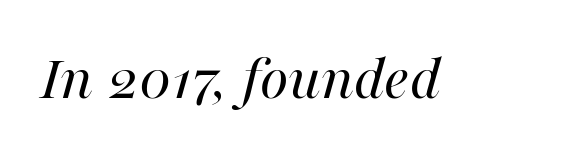
The image shows 65 px regular-weight type, italic (leaning right); set normal letter spacing, not underlined; high stroke contrast and a medium x-height.
